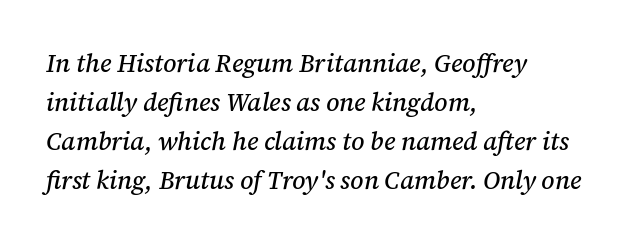
The specimen omits any rule beneath the text block's lines. The glyphs look as if they've been sheared to an angle. The text block is weighted toward the left margin, trailing off unevenly rightward. Vertically, the passage feels balanced, rows spaced as you'd expect. Tracking here is standard; glyphs follow each other at the usual distance.
